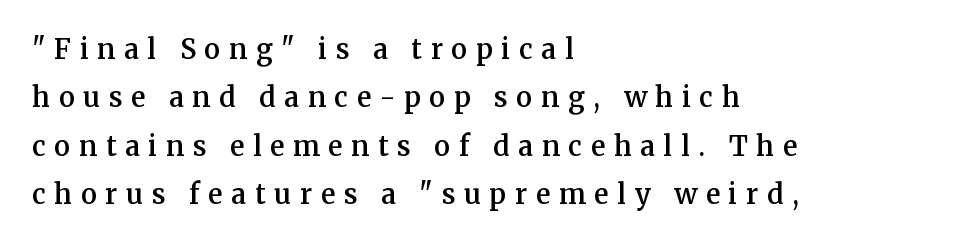
{"italic": "no", "bold": "semi", "underline": "no", "align": "left", "line_spacing_ratio": 1.79, "letter_spacing": "wide", "letter_spacing_em": 0.32, "glyph_px": 27}
